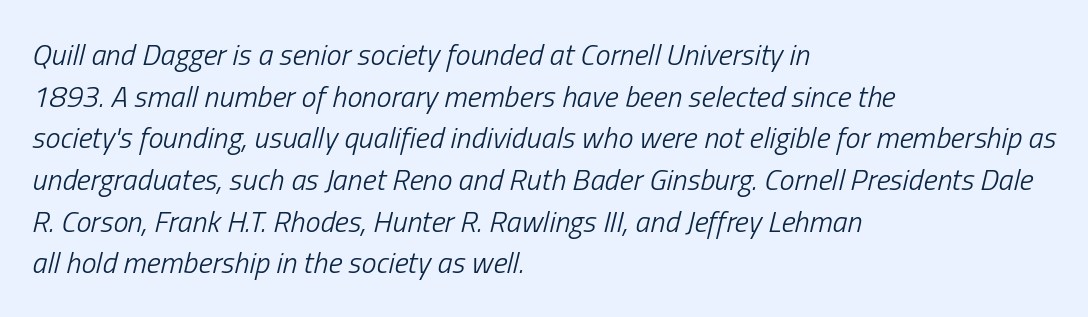
Q: Is the text bold? A: No.
Q: Is the text italic (slanted)? A: Yes, it leans right by about 13 degrees.
Q: Is the text underlined? A: No.
Q: How is the paragraph aligned? A: Left-aligned.
Q: Is the spacing between letters normal or unusually wide? A: Normal.
Q: Is the spacing between lines tight, normal or loose? A: Normal.
Q: Width (condensed, normal, or wide)? A: Condensed.
Q: Stroke contrast? A: Low.
Q: x-height? A: Medium.
Q: Monospaced? A: No.
